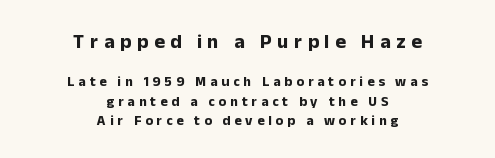
Style check: upright. Anything drawn beneath the words? Only blank space. Reading down the column, the eye jumps a familiar distance to each next line. The font is running at its bold setting. The letters are spread apart with noticeably loose tracking. Between these two stacked blocks, the higher one wins on size.
